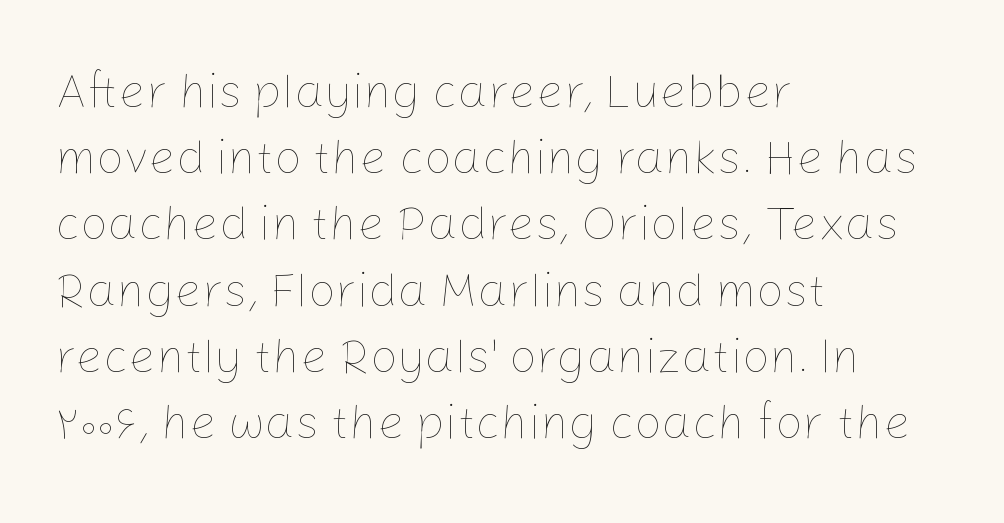
Inter-character spacing is left at the font's built-in metrics. Typeset ragged right — the left edge is the straight one. Nobody drew a line under any word here. The letters stand upright; this is a roman face. The passage shown is not bold in any degree. You could not count columns in this text — the font is proportionally spaced.
